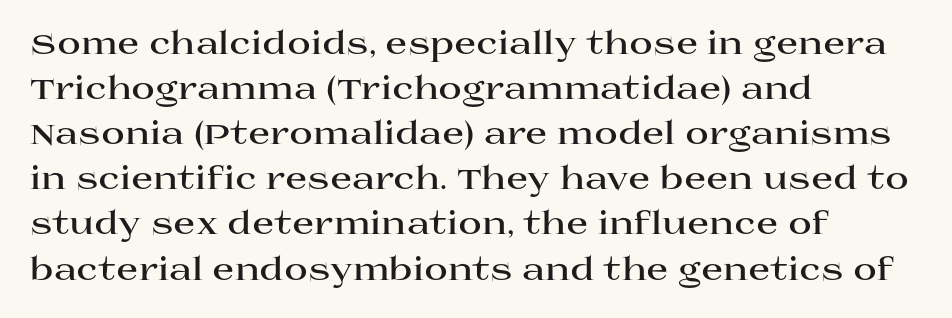
Q: Is the text bold? A: Yes.
Q: Is the text italic (slanted)? A: No, it is upright.
Q: Is the typeface a serif or a sans-serif typeface? A: Serif.
Q: Is the text underlined? A: No.
Q: How is the paragraph aligned? A: Left-aligned.
Q: Is the spacing between letters normal or unusually wide? A: Normal.
Q: Is the spacing between lines tight, normal or loose? A: Normal.
Q: Width (condensed, normal, or wide)? A: Wide.
Q: Stroke contrast? A: High.
Q: x-height? A: Large.
Q: Monospaced? A: No.
